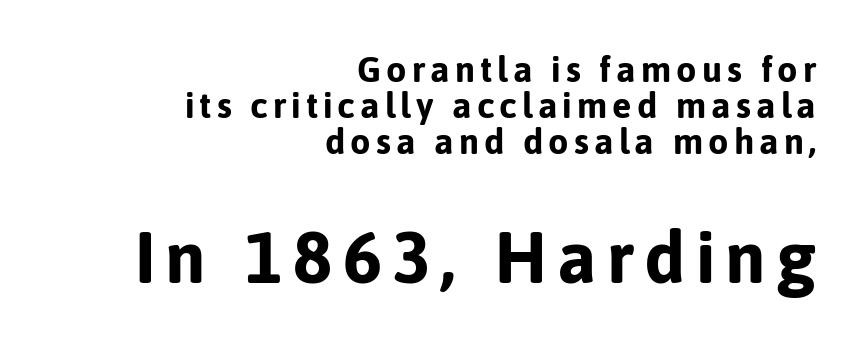
{"serif": "no", "italic": "no", "bold": "yes", "weight": "bold", "width": "normal", "stroke_contrast": "low", "x_height": "medium", "monospaced": "no", "underline": "no", "align": "right", "line_spacing": "tight", "line_spacing_ratio": 1.0, "larger_block": "second", "size_ratio": 2.03, "glyph_px": 73}
